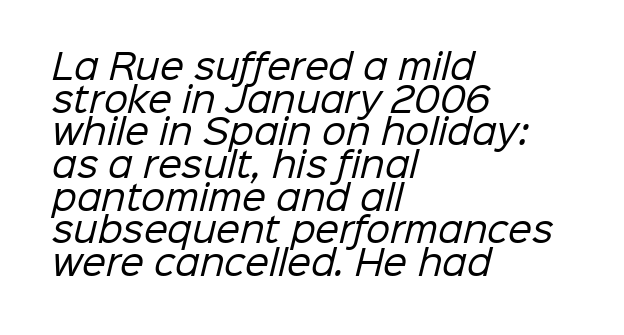
Q: Is the text bold? A: No.
Q: Is the typeface a serif or a sans-serif typeface? A: Sans-serif.
Q: Is the text underlined? A: No.
Q: How is the paragraph aligned? A: Left-aligned.
Q: Is the spacing between letters normal or unusually wide? A: Normal.
Q: Is the spacing between lines tight, normal or loose? A: Tight.
Q: Width (condensed, normal, or wide)? A: Normal.
Q: Stroke contrast? A: Low.
Q: x-height? A: Medium.
Q: Monospaced? A: No.
